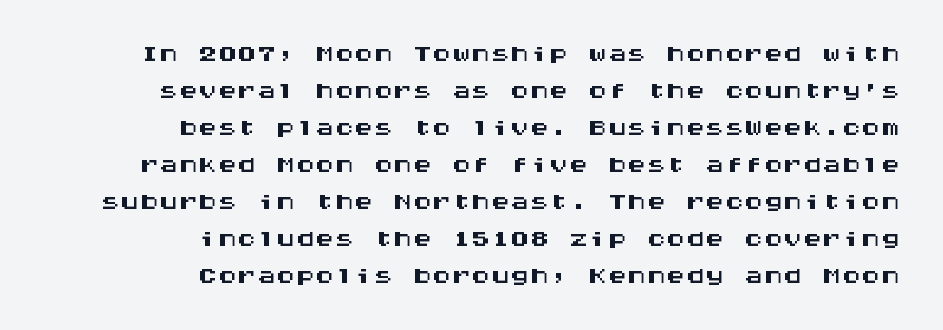
The image shows 39 px wide sans-serif type, upright, monospaced; set right-aligned, tight line spacing (0.95x), normal letter spacing, not underlined; medium stroke contrast and a large x-height.
